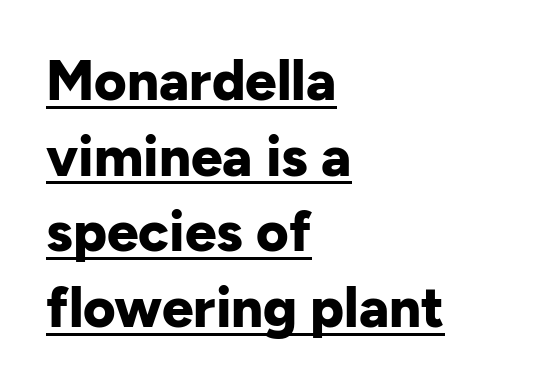
Q: Is the text bold? A: Yes.
Q: Is the text italic (slanted)? A: No, it is upright.
Q: Is the typeface a serif or a sans-serif typeface? A: Sans-serif.
Q: Is the text underlined? A: Yes.
Q: How is the paragraph aligned? A: Left-aligned.
Q: Is the spacing between letters normal or unusually wide? A: Normal.
Q: Is the spacing between lines tight, normal or loose? A: Normal.
Q: Width (condensed, normal, or wide)? A: Normal.
Q: Stroke contrast? A: Low.
Q: x-height? A: Medium.
Q: Monospaced? A: No.
